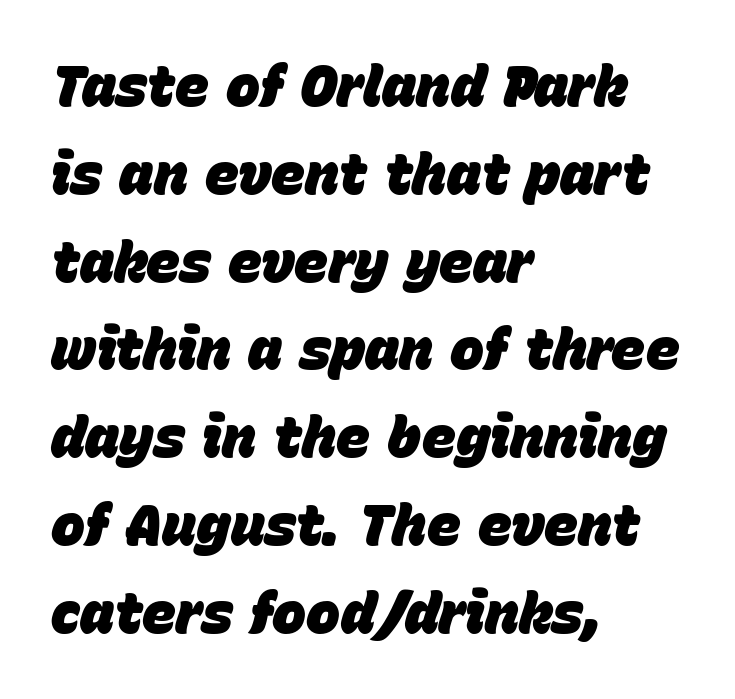
The image shows 57 px heavy type, italic (leaning right); set left-aligned, normal line spacing (1.54x), normal letter spacing, not underlined; low stroke contrast and a large x-height.
